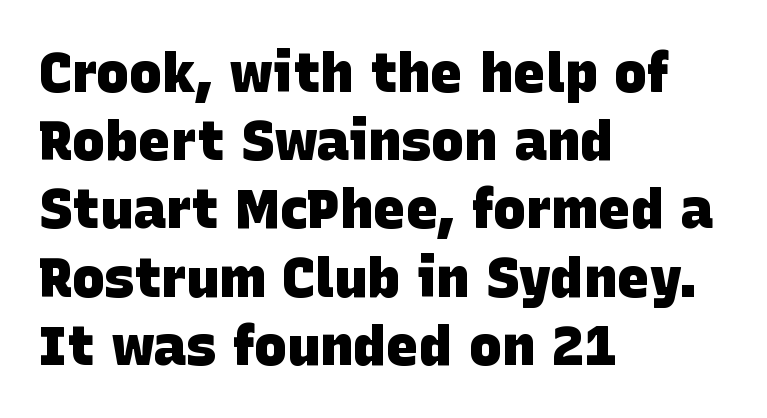
Q: Is the text bold? A: Yes.
Q: Is the typeface a serif or a sans-serif typeface? A: Sans-serif.
Q: Is the text underlined? A: No.
Q: How is the paragraph aligned? A: Left-aligned.
Q: Is the spacing between letters normal or unusually wide? A: Normal.
Q: Width (condensed, normal, or wide)? A: Normal.
Q: Stroke contrast? A: Low.
Q: x-height? A: Large.
Q: Monospaced? A: No.
